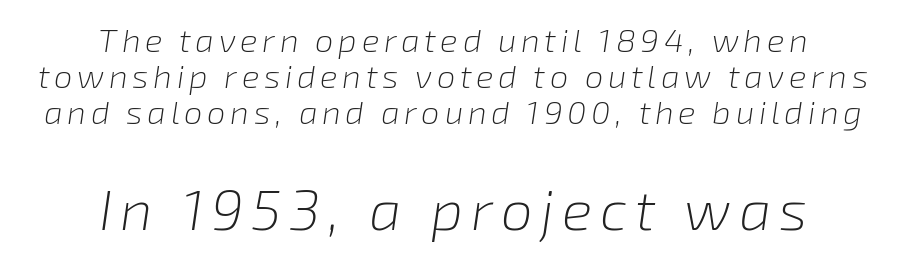
{"italic": "yes", "lean": "right", "slant_degrees": 8, "bold": "no", "weight": "light", "width": "normal", "stroke_contrast": "low", "x_height": "medium", "monospaced": "no", "underline": "no", "align": "center", "line_spacing": "tight", "line_spacing_ratio": 1.09, "larger_block": "second", "size_ratio": 1.73, "glyph_px": 57}
